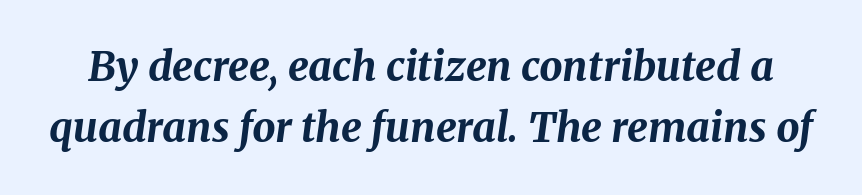
Q: Is the text bold? A: Yes.
Q: Is the text italic (slanted)? A: Yes, it leans right by about 8 degrees.
Q: Is the text underlined? A: No.
Q: Is the spacing between letters normal or unusually wide? A: Normal.
Q: Is the spacing between lines tight, normal or loose? A: Normal.
Q: Width (condensed, normal, or wide)? A: Normal.
Q: Stroke contrast? A: Medium.
Q: x-height? A: Medium.
Q: Monospaced? A: No.
